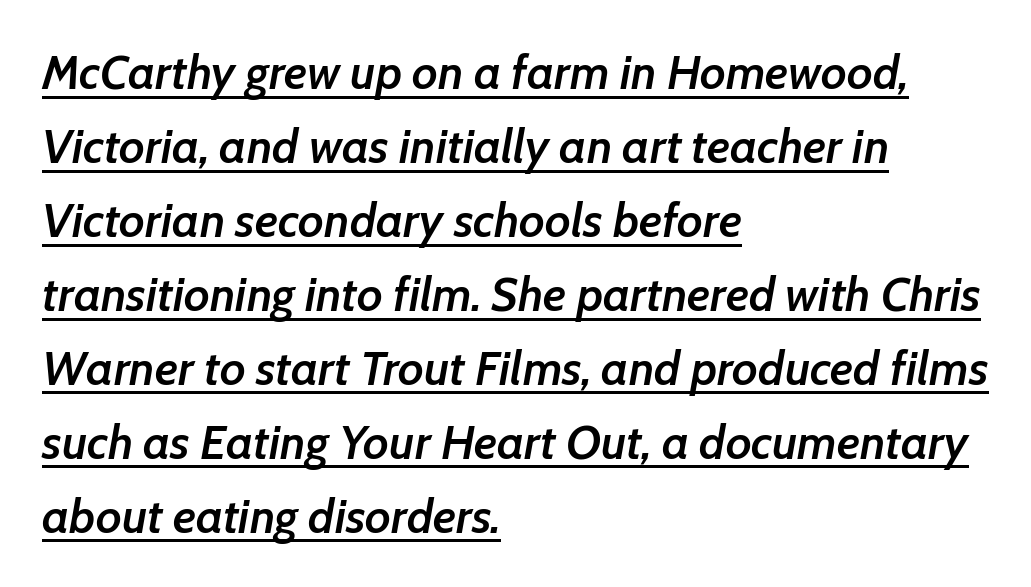
A typesetter would call this proportional, since set widths differ per character. Would a proofreader flag this as italicized? Yes. Tracking here is standard; glyphs follow each other at the usual distance. These lines carry some extra weight — a demibold, not a full bold.
